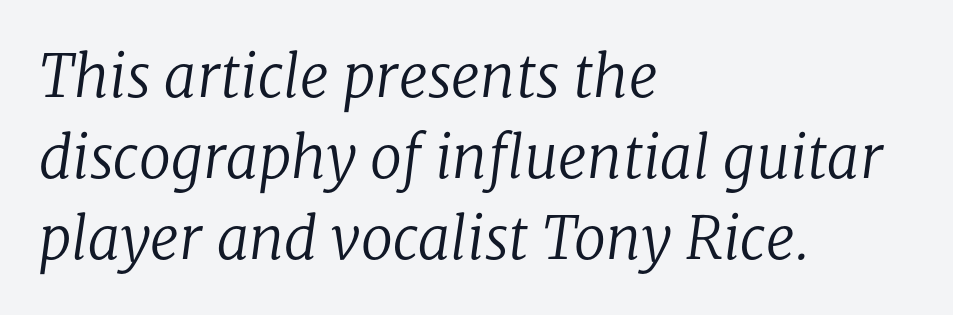
{"serif": "yes", "italic": "yes", "lean": "right", "slant_degrees": 8, "bold": "no", "weight": "regular", "width": "normal", "stroke_contrast": "low", "x_height": "medium", "monospaced": "no", "underline": "no", "align": "left", "line_spacing": "normal", "line_spacing_ratio": 1.4, "letter_spacing": "normal", "letter_spacing_em": 0.0, "glyph_px": 58}
